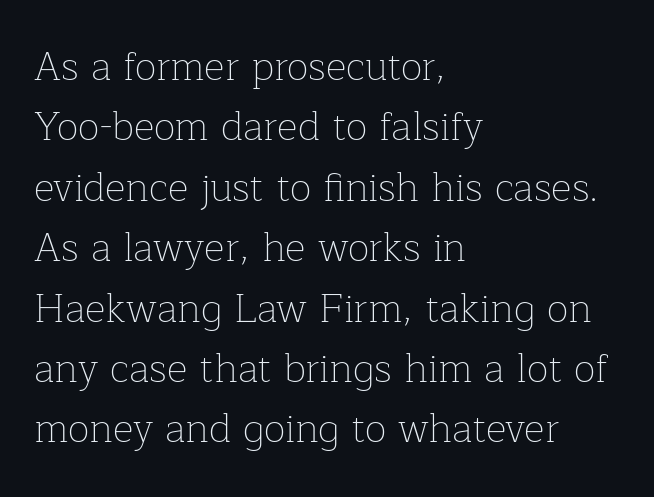
{"serif": "yes", "italic": "no", "bold": "no", "weight": "thin", "width": "normal", "stroke_contrast": "low", "x_height": "medium", "monospaced": "no", "underline": "no", "align": "left", "line_spacing": "normal", "line_spacing_ratio": 1.51, "letter_spacing": "normal", "letter_spacing_em": 0.0, "glyph_px": 40}
